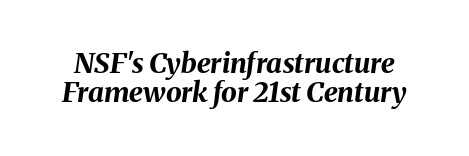
The image shows 28 px bold type, italic (leaning right); set tight line spacing (1.05x), normal letter spacing, not underlined; medium stroke contrast and a medium x-height.
